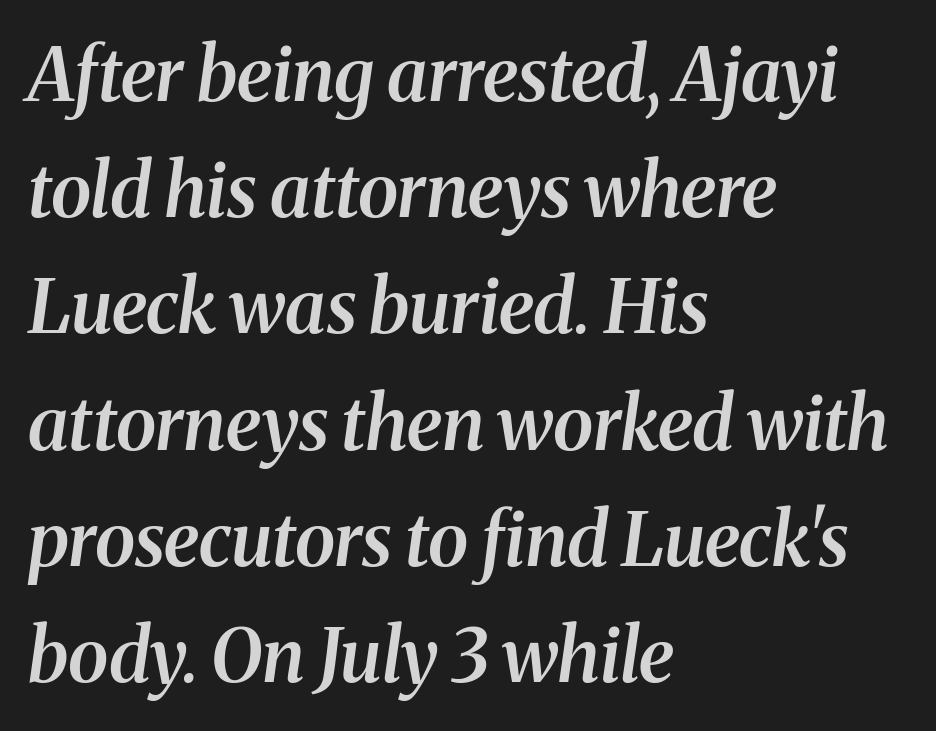
Q: Is the text bold? A: Semi-bold.
Q: Is the text italic (slanted)? A: Yes, it leans right by about 8 degrees.
Q: Is the typeface a serif or a sans-serif typeface? A: Serif.
Q: Is the text underlined? A: No.
Q: How is the paragraph aligned? A: Left-aligned.
Q: Is the spacing between letters normal or unusually wide? A: Normal.
Q: Is the spacing between lines tight, normal or loose? A: Normal.
Q: Width (condensed, normal, or wide)? A: Normal.
Q: Stroke contrast? A: Medium.
Q: x-height? A: Medium.
Q: Monospaced? A: No.
